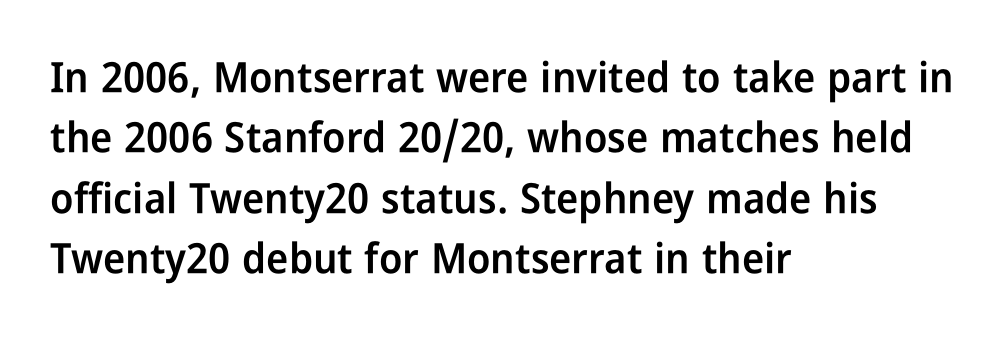
The image shows 42 px semibold, condensed sans-serif type, upright; set left-aligned, normal line spacing (1.44x), normal letter spacing, not underlined; low stroke contrast and a medium x-height.
